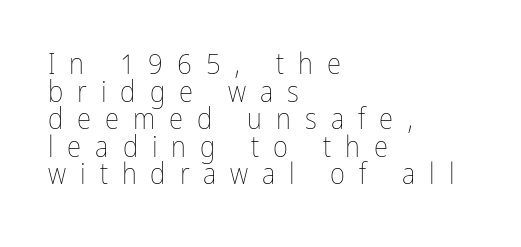
Caption: face not bold, strokes unweighted. The passage shown is not underscored anywhere. The face used here is proportionally spaced, like ordinary book or web type. In terms of leading, this rendering errs on the cramped side.
